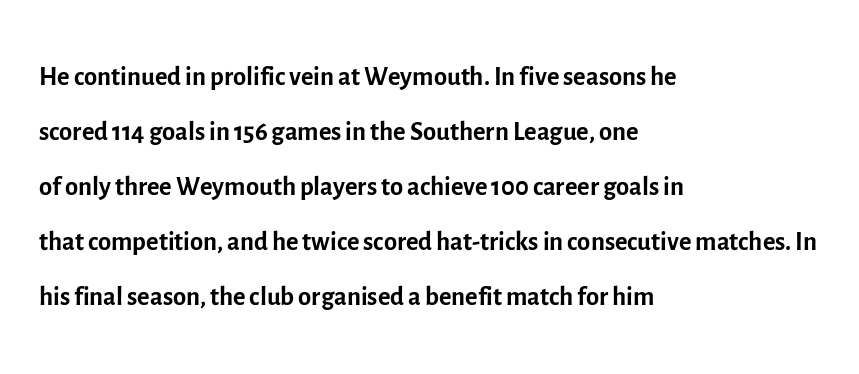
The image shows 38 px regular-weight sans-serif type, upright; set left-aligned, normal line spacing (1.45x), normal letter spacing, not underlined; a medium x-height.
